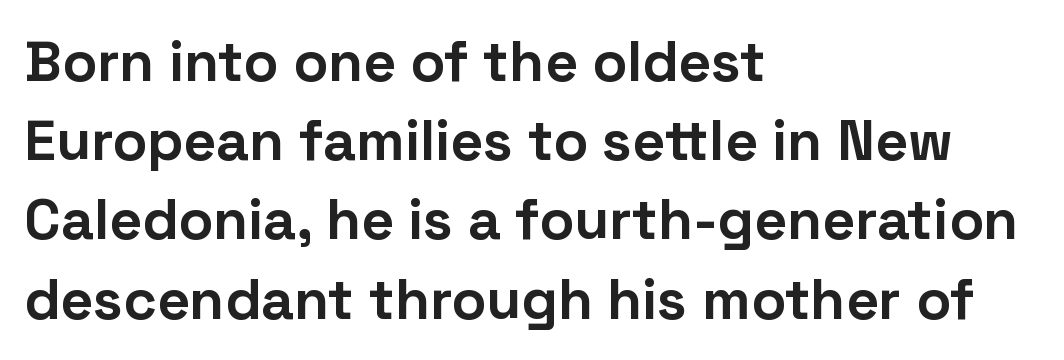
Q: Is the text bold? A: Yes.
Q: Is the text italic (slanted)? A: No, it is upright.
Q: Is the typeface a serif or a sans-serif typeface? A: Sans-serif.
Q: Is the text underlined? A: No.
Q: How is the paragraph aligned? A: Left-aligned.
Q: Is the spacing between letters normal or unusually wide? A: Normal.
Q: Is the spacing between lines tight, normal or loose? A: Normal.
Q: Width (condensed, normal, or wide)? A: Normal.
Q: Stroke contrast? A: Low.
Q: x-height? A: Medium.
Q: Monospaced? A: No.
